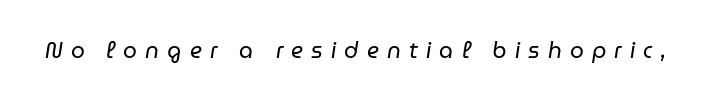
Q: Is the text bold? A: No.
Q: Is the text italic (slanted)? A: Yes, it leans right by about 9 degrees.
Q: Is the text underlined? A: No.
Q: Is the spacing between letters normal or unusually wide? A: Unusually wide.
